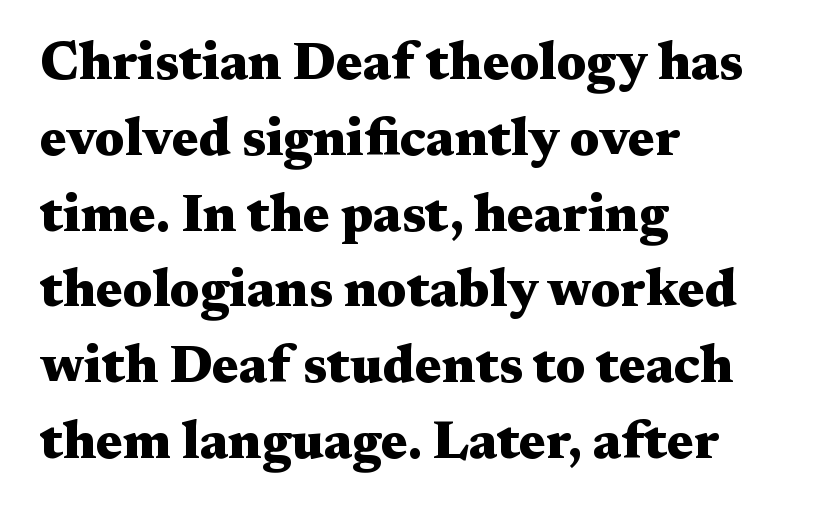
{"serif": "yes", "italic": "no", "bold": "yes", "weight": "heavy", "width": "wide", "stroke_contrast": "medium", "x_height": "medium", "monospaced": "no", "underline": "no", "align": "left", "line_spacing": "normal", "line_spacing_ratio": 1.43, "letter_spacing": "normal", "letter_spacing_em": 0.0, "glyph_px": 53}
